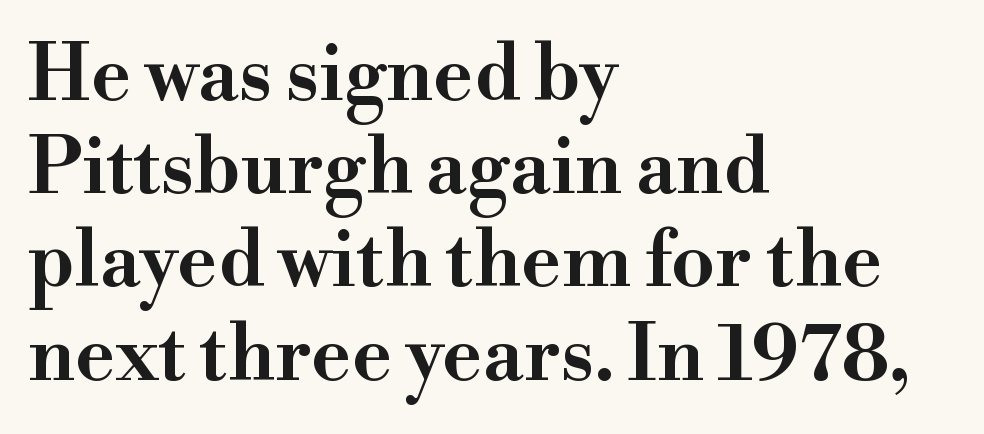
Lines of text with bare space underneath. You could call the tracking neutral — neither tight nor loose. This sample uses a serif face. Do the characters align in a grid? No, the font is proportional. Nope, not italic — everything's standing straight.
